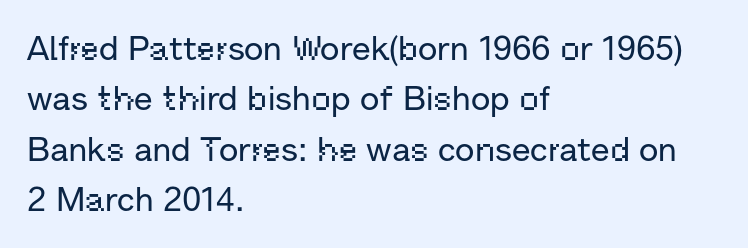
The image shows 34 px sans-serif type, upright; set left-aligned, normal line spacing (1.48x), normal letter spacing, not underlined; low stroke contrast and a medium x-height.
